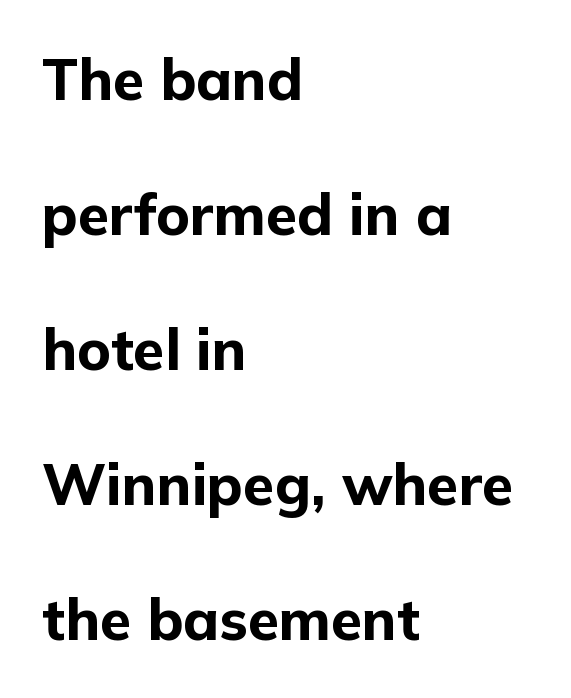
Short note: letters normally spaced. Notice the wide empty band between every row — that's loose leading. Compared with a centered layout, this one pins lines to the left instead. Quick note: not italic, upright. The space directly below the letters is spotless.
